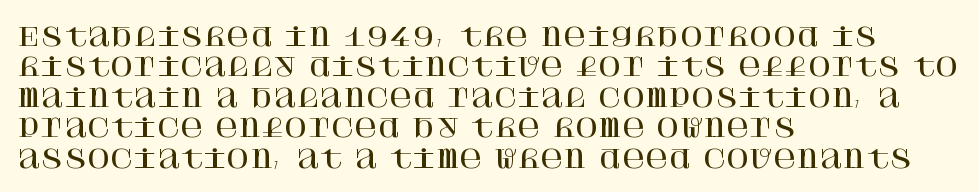
Q: Is the text italic (slanted)? A: No, it is upright.
Q: Is the text underlined? A: No.
Q: How is the paragraph aligned? A: Left-aligned.
Q: Is the spacing between letters normal or unusually wide? A: Normal.
